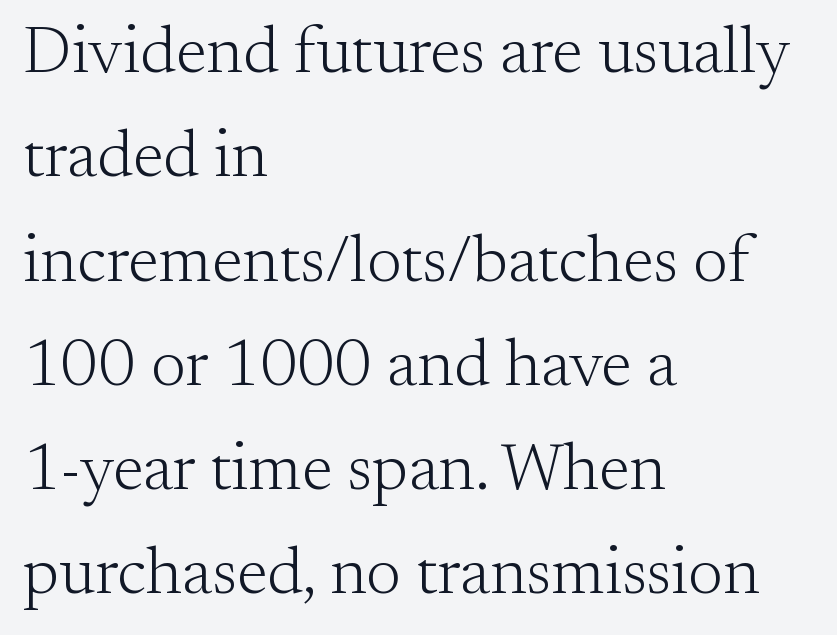
Q: Is the text bold? A: No.
Q: Is the text italic (slanted)? A: No, it is upright.
Q: Is the typeface a serif or a sans-serif typeface? A: Serif.
Q: Is the text underlined? A: No.
Q: How is the paragraph aligned? A: Left-aligned.
Q: Is the spacing between letters normal or unusually wide? A: Normal.
Q: Is the spacing between lines tight, normal or loose? A: Normal.
Q: Width (condensed, normal, or wide)? A: Normal.
Q: Stroke contrast? A: Medium.
Q: x-height? A: Small.
Q: Monospaced? A: No.
